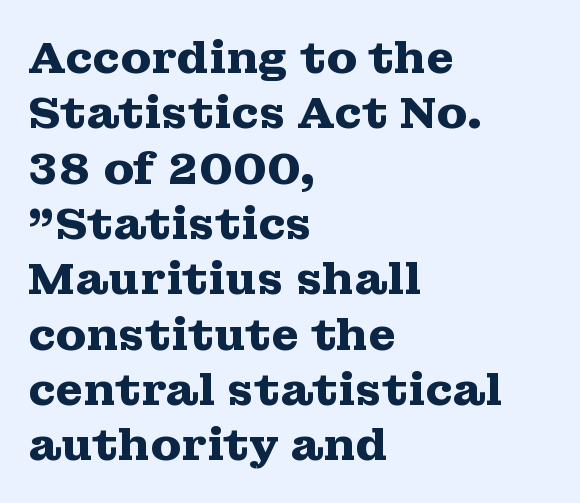
The image shows 45 px heavy, wide serif type, upright; set left-aligned, line spacing 1.23x, normal letter spacing, not underlined; medium stroke contrast and a medium x-height.
